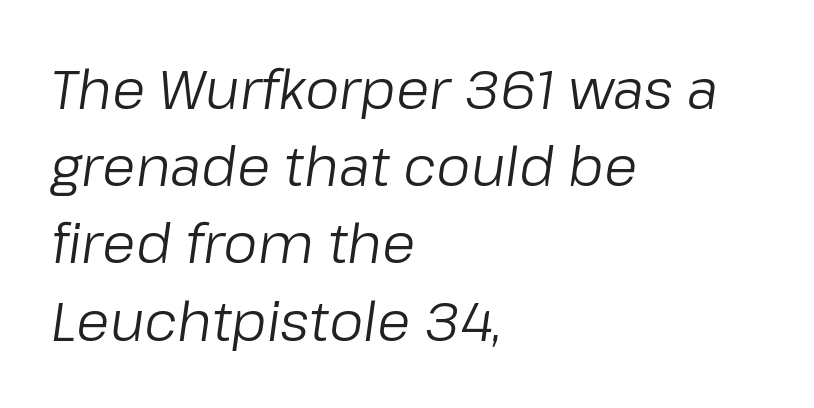
The image shows 54 px regular-weight type, italic (leaning right); set left-aligned, normal line spacing (1.43x), normal letter spacing, not underlined; low stroke contrast and a medium x-height.
